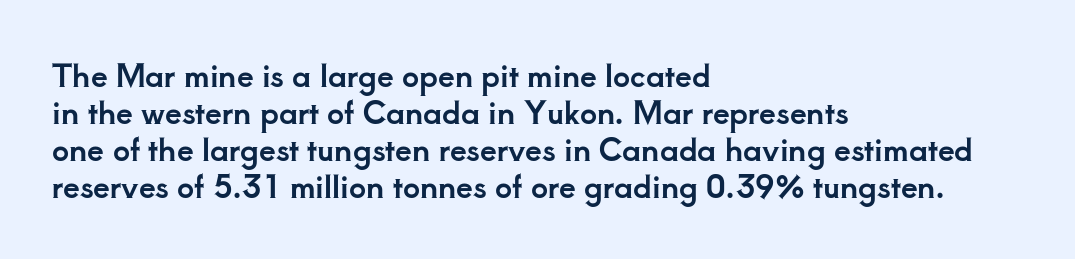
{"serif": "yes", "italic": "no", "width": "normal", "stroke_contrast": "low", "x_height": "small", "monospaced": "no", "underline": "no", "align": "left", "line_spacing_ratio": 1.23, "letter_spacing": "normal", "letter_spacing_em": 0.0, "glyph_px": 30}
